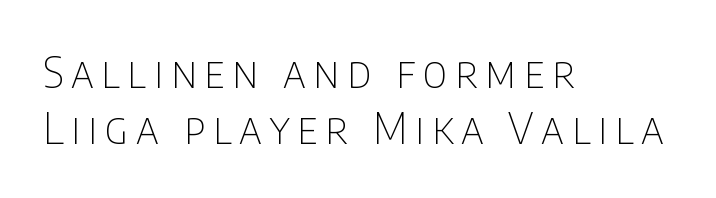
{"serif": "no", "italic": "no", "bold": "no", "weight": "thin", "width": "condensed", "stroke_contrast": "low", "x_height": "large", "monospaced": "no", "underline": "no", "align": "left", "line_spacing": "normal", "line_spacing_ratio": 1.31, "glyph_px": 43}
